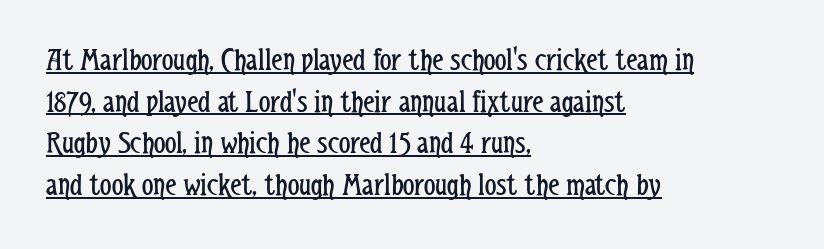
{"serif": "no", "italic": "no", "bold": "no", "weight": "regular", "width": "condensed", "stroke_contrast": "low", "x_height": "medium", "monospaced": "no", "underline": "yes", "align": "left", "line_spacing": "normal", "line_spacing_ratio": 1.3, "letter_spacing": "normal", "letter_spacing_em": 0.0, "glyph_px": 32}
